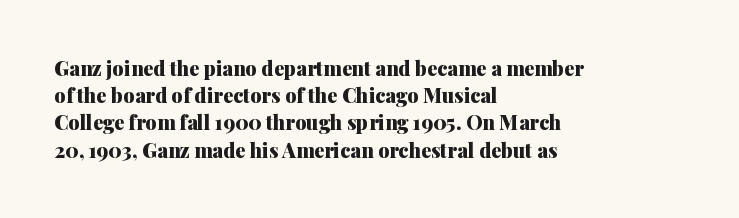
The image shows 20 px bold type, upright; set left-aligned, normal line spacing (1.36x), normal letter spacing, not underlined.
